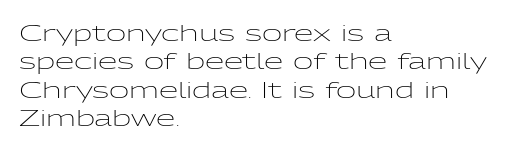
Q: Is the text bold? A: No.
Q: Is the text italic (slanted)? A: No, it is upright.
Q: Is the text underlined? A: No.
Q: How is the paragraph aligned? A: Left-aligned.
Q: Is the spacing between letters normal or unusually wide? A: Normal.
Q: Is the spacing between lines tight, normal or loose? A: Normal.
